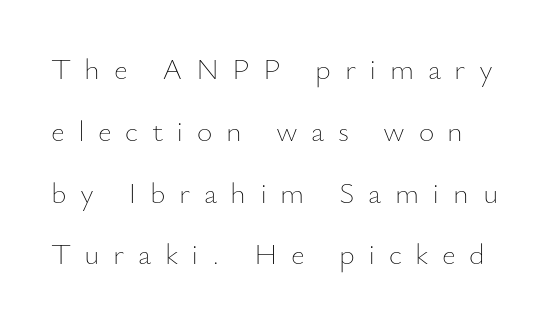
The image shows 30 px thin type, upright; set loose line spacing (2.06x), unusually wide letter spacing (+0.45 em), not underlined; low stroke contrast and a small x-height.
